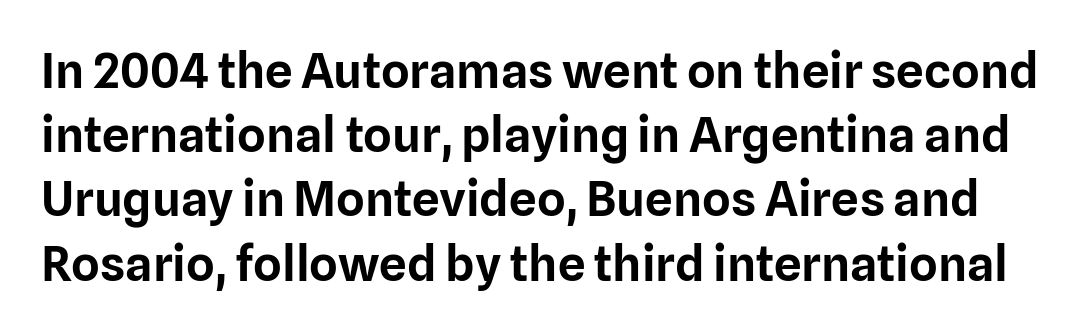
{"serif": "no", "italic": "no", "width": "normal", "stroke_contrast": "low", "x_height": "medium", "monospaced": "no", "underline": "no", "line_spacing": "normal", "line_spacing_ratio": 1.31, "letter_spacing": "normal", "letter_spacing_em": 0.0, "glyph_px": 49}
